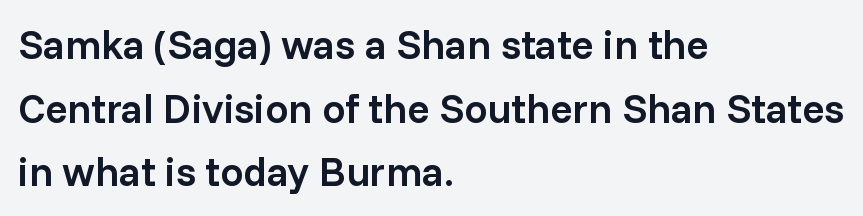
Q: Is the text bold? A: Semi-bold.
Q: Is the text italic (slanted)? A: No, it is upright.
Q: Is the typeface a serif or a sans-serif typeface? A: Sans-serif.
Q: Is the text underlined? A: No.
Q: How is the paragraph aligned? A: Left-aligned.
Q: Is the spacing between letters normal or unusually wide? A: Normal.
Q: Is the spacing between lines tight, normal or loose? A: Normal.
Q: Width (condensed, normal, or wide)? A: Normal.
Q: Stroke contrast? A: Low.
Q: x-height? A: Medium.
Q: Monospaced? A: No.
